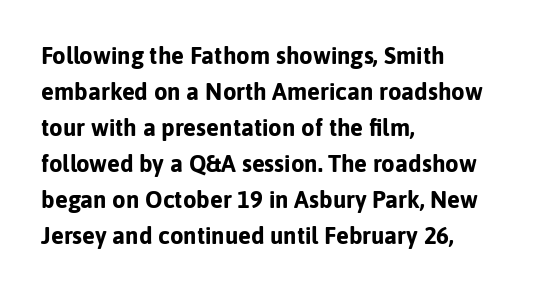
Q: Is the text bold? A: Yes.
Q: Is the text italic (slanted)? A: No, it is upright.
Q: Is the text underlined? A: No.
Q: How is the paragraph aligned? A: Left-aligned.
Q: Is the spacing between letters normal or unusually wide? A: Normal.
Q: Is the spacing between lines tight, normal or loose? A: Normal.
